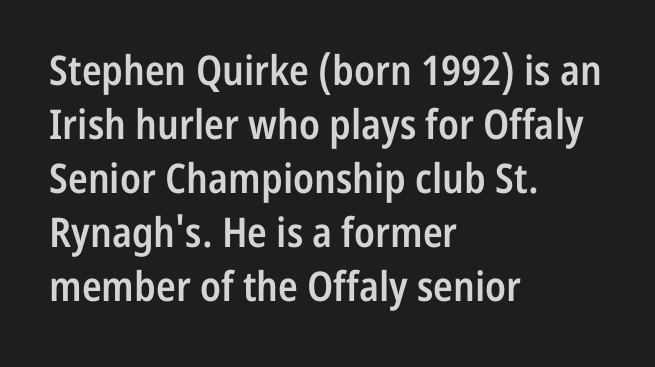
Q: Is the text bold? A: Semi-bold.
Q: Is the text italic (slanted)? A: No, it is upright.
Q: Is the typeface a serif or a sans-serif typeface? A: Sans-serif.
Q: Is the text underlined? A: No.
Q: How is the paragraph aligned? A: Left-aligned.
Q: Is the spacing between letters normal or unusually wide? A: Normal.
Q: Is the spacing between lines tight, normal or loose? A: Normal.
Q: Width (condensed, normal, or wide)? A: Condensed.
Q: Stroke contrast? A: Low.
Q: x-height? A: Medium.
Q: Monospaced? A: No.
